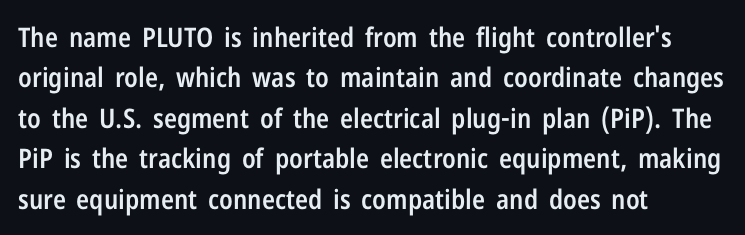
The image shows 27 px text type, upright; set left-aligned, normal line spacing (1.5x), normal letter spacing, not underlined.
